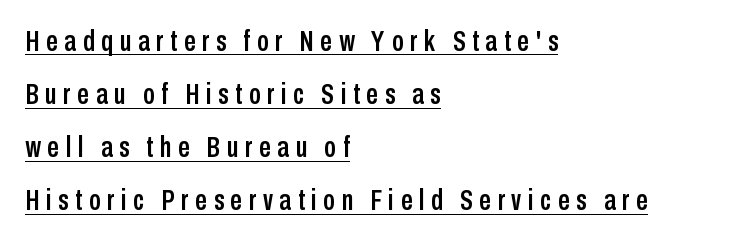
{"serif": "no", "italic": "no", "width": "condensed", "stroke_contrast": "low", "x_height": "medium", "monospaced": "no", "underline": "yes", "align": "left", "line_spacing_ratio": 1.83, "letter_spacing": "wide", "letter_spacing_em": 0.23, "glyph_px": 29}
